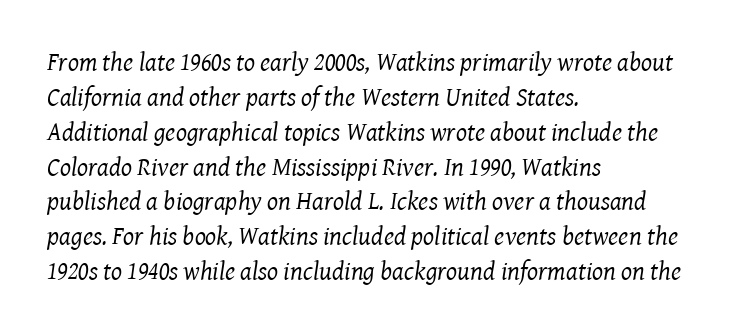
The rag falls on the right side of this text block. Anything drawn beneath the words? Only blank space. Regular leading. The rendering applies a slant to the glyphs. Is the type heavy? It reads as light-to-regular instead.
